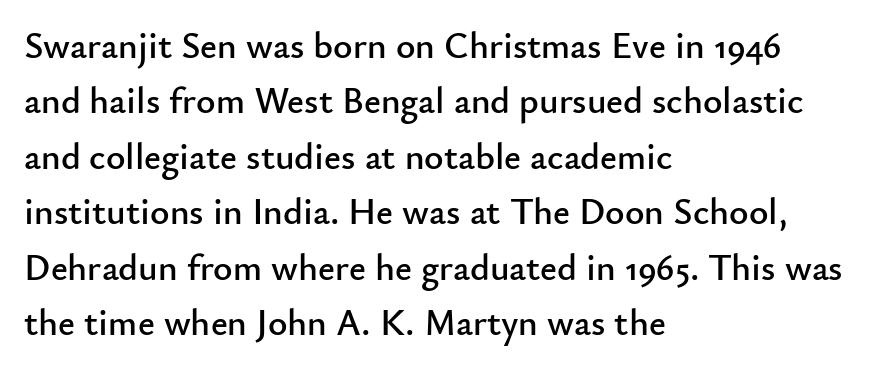
{"serif": "no", "italic": "no", "width": "normal", "stroke_contrast": "low", "x_height": "small", "monospaced": "no", "underline": "no", "align": "left", "line_spacing": "normal", "line_spacing_ratio": 1.5, "letter_spacing": "normal", "letter_spacing_em": 0.0, "glyph_px": 37}
